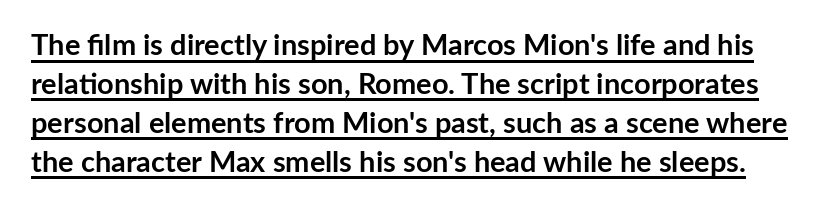
The face used here is rendered with its standard letterfit. The glyphs are accompanied by a horizontal stroke just below them. These lines are rendered in a variable-pitch font. Its strokes are broad and dark, the hallmark of bold type.
